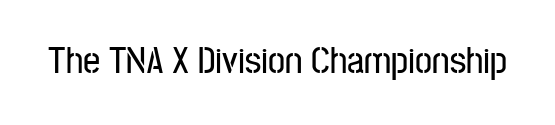
Q: Is the text italic (slanted)? A: No, it is upright.
Q: Is the typeface a serif or a sans-serif typeface? A: Sans-serif.
Q: Is the text underlined? A: No.
Q: Is the spacing between letters normal or unusually wide? A: Normal.
Q: Width (condensed, normal, or wide)? A: Condensed.
Q: Stroke contrast? A: Low.
Q: x-height? A: Medium.
Q: Monospaced? A: No.
